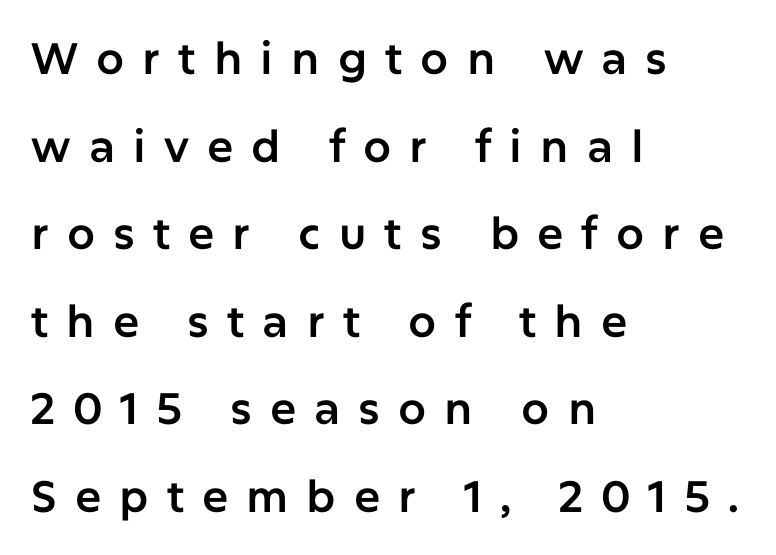
The image shows 44 px sans-serif type, upright; set left-aligned, loose line spacing (1.99x), unusually wide letter spacing (+0.41 em), not underlined; low stroke contrast and a medium x-height.
